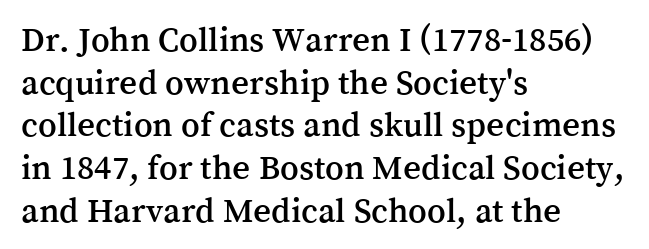
The words here are not underlined. Think of a printed novel: that variable character pitch is what you see here. Every stem runs plumb, perpendicular to the baseline. Typeset ragged right — the left edge is the straight one.
